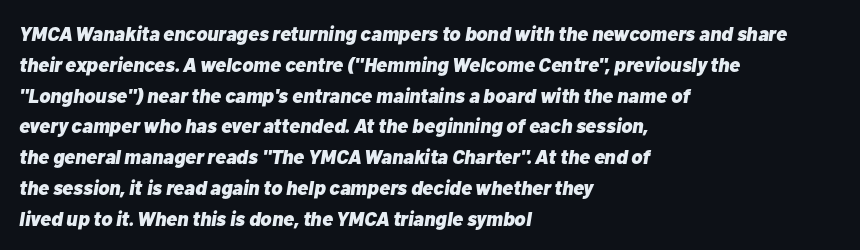
{"italic": "yes", "lean": "right", "slant_degrees": 10, "bold": "yes", "underline": "no", "align": "left", "line_spacing": "normal", "line_spacing_ratio": 1.54, "letter_spacing": "normal", "letter_spacing_em": 0.0, "glyph_px": 20}
